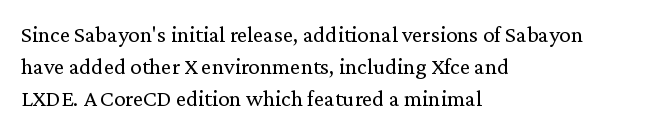
Q: Is the text bold? A: No.
Q: Is the text italic (slanted)? A: No, it is upright.
Q: Is the text underlined? A: No.
Q: How is the paragraph aligned? A: Left-aligned.
Q: Is the spacing between letters normal or unusually wide? A: Normal.
Q: Is the spacing between lines tight, normal or loose? A: Normal.
